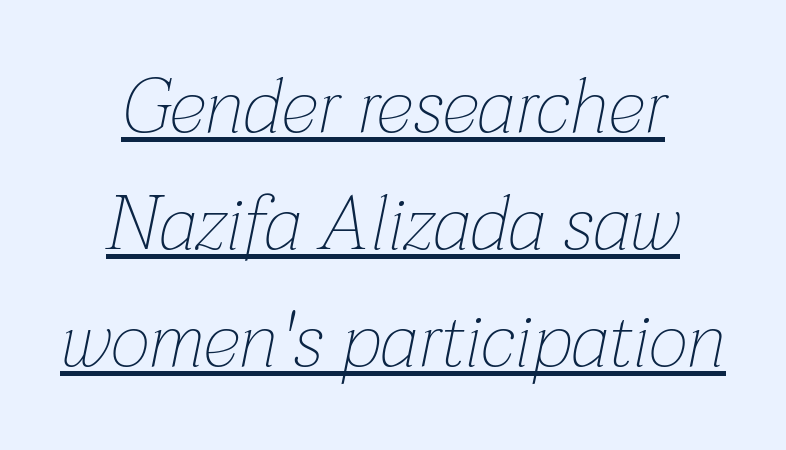
{"italic": "yes", "lean": "right", "slant_degrees": 12, "bold": "no", "weight": "thin", "width": "normal", "stroke_contrast": "low", "x_height": "medium", "monospaced": "no", "underline": "yes", "align": "center", "line_spacing": "normal", "line_spacing_ratio": 1.54, "letter_spacing": "normal", "letter_spacing_em": 0.0, "glyph_px": 76}
